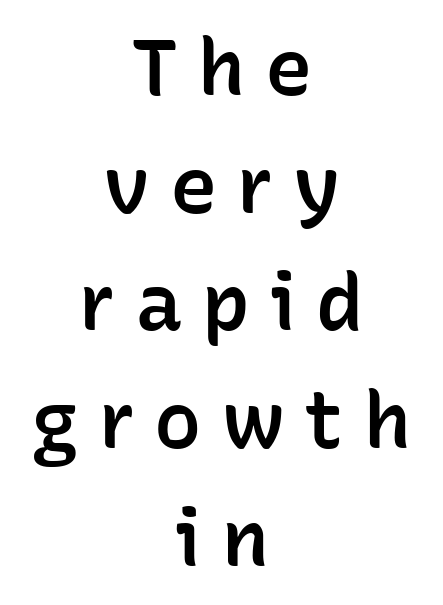
Q: Is the text bold? A: Semi-bold.
Q: Is the text italic (slanted)? A: No, it is upright.
Q: Is the typeface a serif or a sans-serif typeface? A: Sans-serif.
Q: Is the text underlined? A: No.
Q: How is the paragraph aligned? A: Centered.
Q: Is the spacing between letters normal or unusually wide? A: Unusually wide.
Q: Is the spacing between lines tight, normal or loose? A: Normal.
Q: Width (condensed, normal, or wide)? A: Normal.
Q: Stroke contrast? A: Low.
Q: x-height? A: Medium.
Q: Monospaced? A: No.
